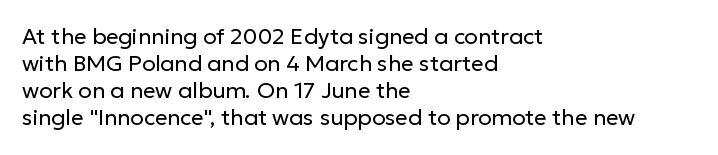
The image shows 22 px text type, upright; set left-aligned, line spacing 1.23x, normal letter spacing, not underlined.
